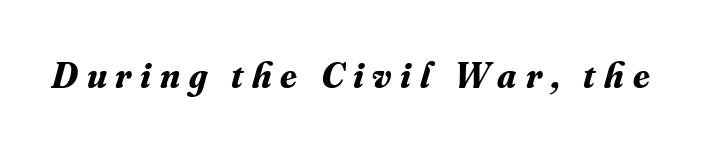
Q: Is the text bold? A: Yes.
Q: Is the text italic (slanted)? A: Yes, it leans right by about 16 degrees.
Q: Is the typeface a serif or a sans-serif typeface? A: Serif.
Q: Is the text underlined? A: No.
Q: Is the spacing between letters normal or unusually wide? A: Unusually wide.
Q: Width (condensed, normal, or wide)? A: Normal.
Q: Stroke contrast? A: Medium.
Q: x-height? A: Small.
Q: Monospaced? A: No.
